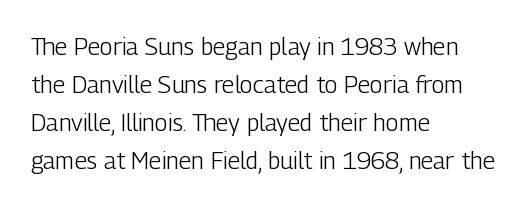
Caption: standard tracking, unaltered. How would I describe the line gaps? Plain and ordinary. Notice how the stems are strictly vertical — no italics here. The typeface has the unassuming heft of standard copy or less. The lines are quadded left.
